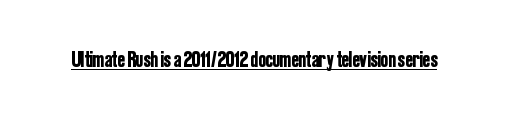
The image shows 22 px text type, upright; set normal letter spacing, underlined.
